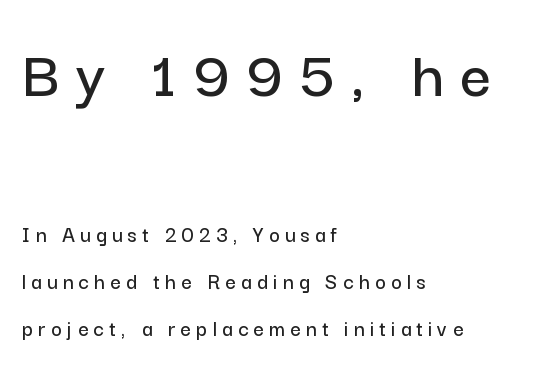
This rendering uses left alignment, leaving the right contour irregular. How are the letters spaced? Widely, with obvious added tracking. The words here are not underlined. Does the lettering tilt? It doesn't — this is upright. Rows of type keep a wide berth in the vertical direction.
